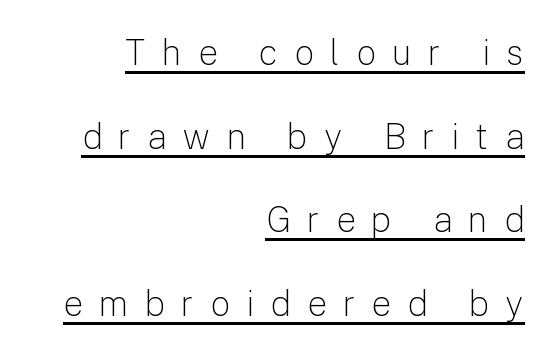
{"serif": "no", "italic": "no", "bold": "no", "weight": "light", "width": "normal", "stroke_contrast": "low", "x_height": "medium", "monospaced": "no", "underline": "yes", "align": "right", "line_spacing": "loose", "line_spacing_ratio": 2.39, "letter_spacing": "wide", "letter_spacing_em": 0.46, "glyph_px": 35}
